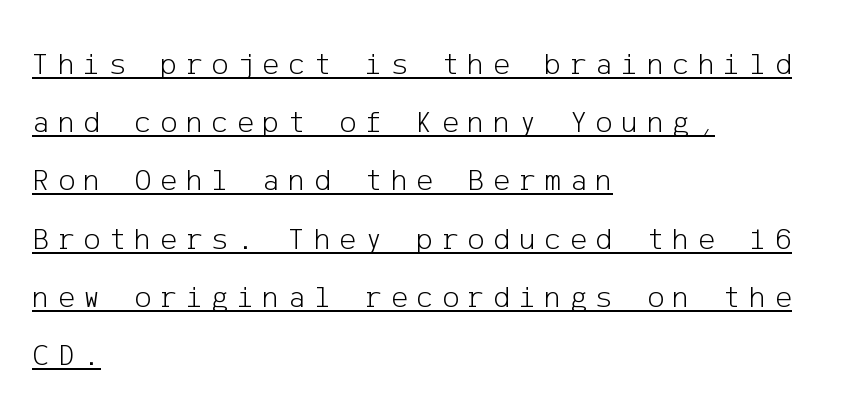
Stems and bowls with no extra thickness — not bold. The lines in this sample share a left origin and differ only in where they stop. This sample uses an upright cut, with every glyph sitting square on the baseline. Underlined type. Students, note that the glyphs here are deliberately spaced far apart. Is this a sans? Yes — the strokes have no serifs.
